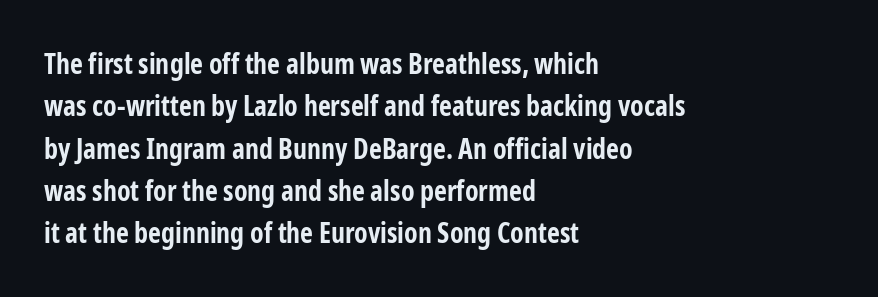
The image shows 28 px bold, condensed sans-serif type, upright; set left-aligned, normal line spacing (1.51x), normal letter spacing, not underlined; low stroke contrast and a medium x-height.
